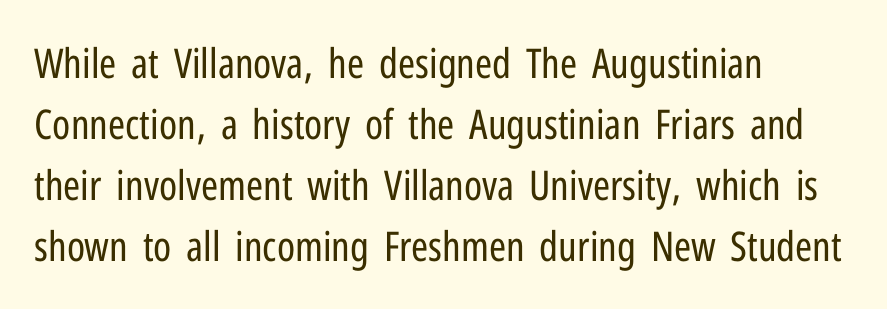
Q: Is the text bold? A: No.
Q: Is the text italic (slanted)? A: No, it is upright.
Q: Is the typeface a serif or a sans-serif typeface? A: Sans-serif.
Q: Is the text underlined? A: No.
Q: How is the paragraph aligned? A: Left-aligned.
Q: Is the spacing between letters normal or unusually wide? A: Normal.
Q: Is the spacing between lines tight, normal or loose? A: Normal.
Q: Width (condensed, normal, or wide)? A: Condensed.
Q: Stroke contrast? A: Low.
Q: x-height? A: Medium.
Q: Monospaced? A: No.
